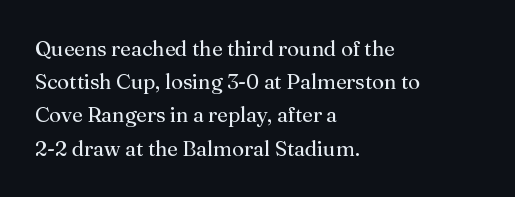
{"italic": "no", "bold": "no", "underline": "no", "align": "left", "line_spacing": "normal", "line_spacing_ratio": 1.58, "letter_spacing": "normal", "letter_spacing_em": 0.0, "glyph_px": 21}
